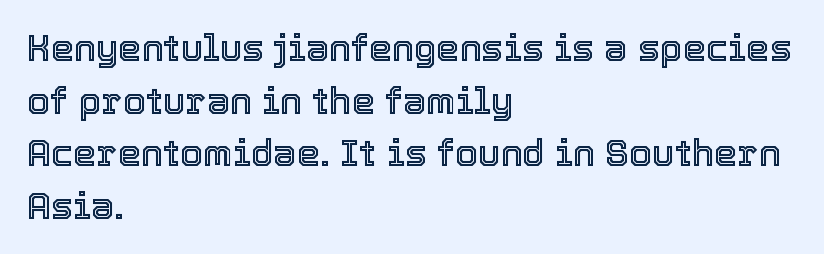
Q: Is the text italic (slanted)? A: No, it is upright.
Q: Is the text underlined? A: No.
Q: How is the paragraph aligned? A: Left-aligned.
Q: Is the spacing between letters normal or unusually wide? A: Normal.
Q: Is the spacing between lines tight, normal or loose? A: Normal.
Q: Width (condensed, normal, or wide)? A: Normal.
Q: x-height? A: Medium.
Q: Monospaced? A: No.
